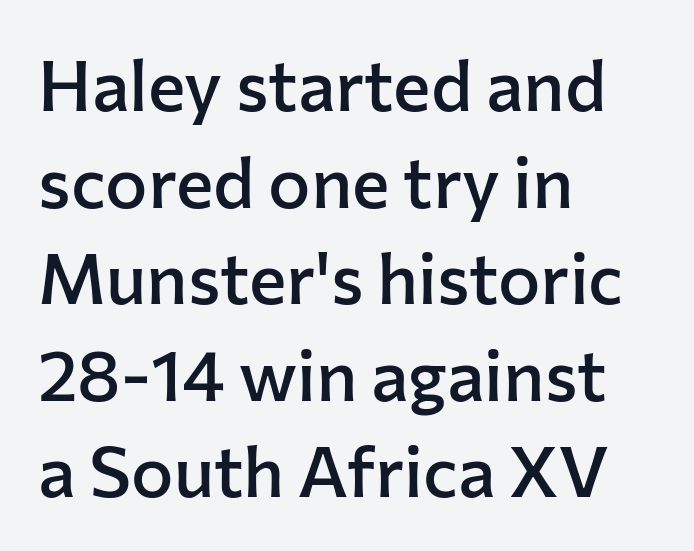
{"serif": "no", "italic": "no", "bold": "semi", "weight": "semibold", "width": "normal", "stroke_contrast": "low", "x_height": "medium", "monospaced": "no", "underline": "no", "align": "left", "line_spacing": "normal", "line_spacing_ratio": 1.36, "letter_spacing": "normal", "letter_spacing_em": 0.0, "glyph_px": 71}
